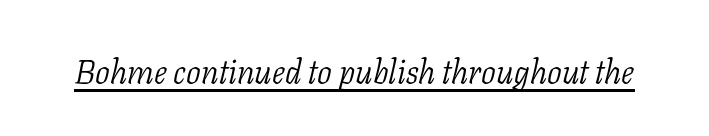
{"serif": "yes", "italic": "yes", "lean": "right", "slant_degrees": 11, "bold": "no", "weight": "light", "width": "normal", "stroke_contrast": "low", "x_height": "medium", "monospaced": "no", "underline": "yes", "letter_spacing": "normal", "letter_spacing_em": 0.0, "glyph_px": 33}
